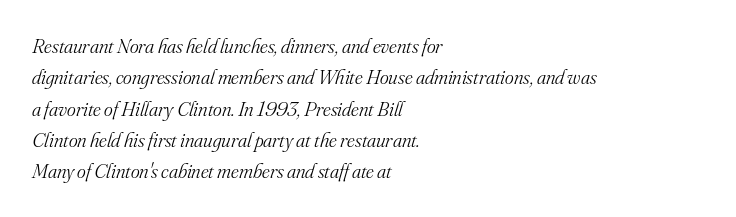
{"italic": "yes", "lean": "right", "slant_degrees": 16, "bold": "no", "underline": "no", "align": "left", "line_spacing": "normal", "line_spacing_ratio": 1.49, "letter_spacing": "normal", "letter_spacing_em": 0.0, "glyph_px": 21}
